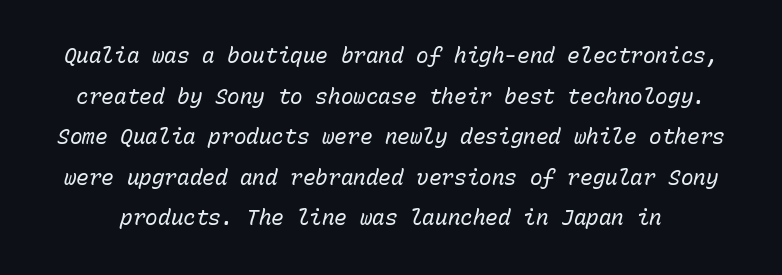
The letters sit at their default tracking, neither squeezed nor spread. Does the lettering tilt? It does — this is italic. Bare-footed words on every line. Quick note: interline space is abundant.
